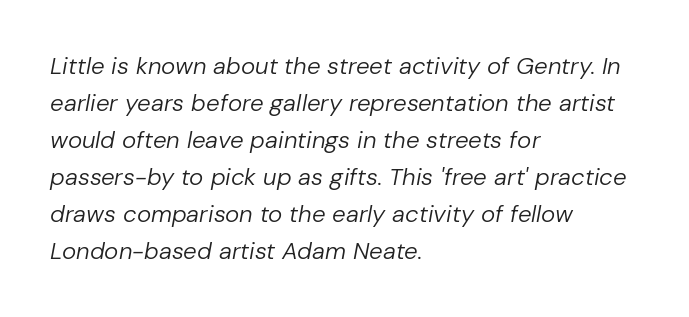
{"italic": "yes", "lean": "right", "slant_degrees": 10, "bold": "no", "underline": "no", "align": "left", "line_spacing": "normal", "line_spacing_ratio": 1.54, "letter_spacing": "normal", "letter_spacing_em": 0.0, "glyph_px": 24}
